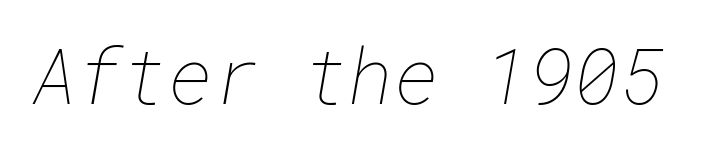
Q: Is the text bold? A: No.
Q: Is the text underlined? A: No.
Q: Is the spacing between letters normal or unusually wide? A: Normal.
Q: Width (condensed, normal, or wide)? A: Normal.
Q: Stroke contrast? A: Low.
Q: x-height? A: Medium.
